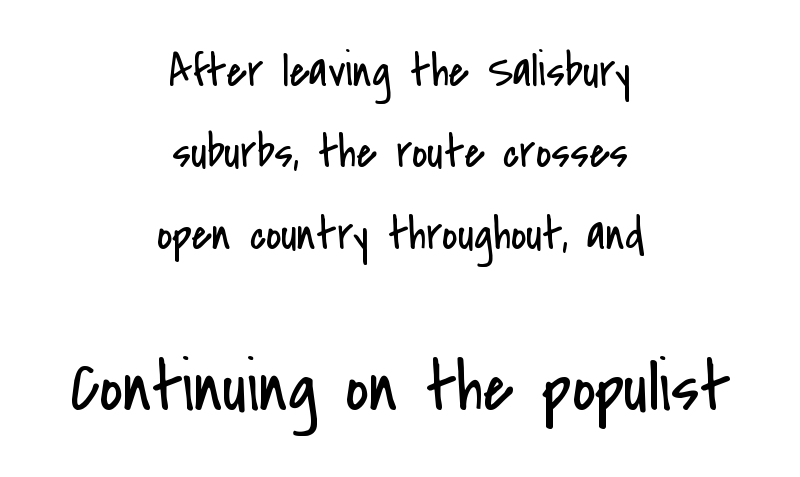
Q: Is the text bold? A: No.
Q: Is the text italic (slanted)? A: No, it is upright.
Q: Is the typeface a serif or a sans-serif typeface? A: Sans-serif.
Q: Is the text underlined? A: No.
Q: How is the paragraph aligned? A: Centered.
Q: Is the spacing between letters normal or unusually wide? A: Normal.
Q: Which block of text is set in a larger size, the first (top) or the second (bottom)? A: The second (bottom) one.
Q: Width (condensed, normal, or wide)? A: Condensed.
Q: Stroke contrast? A: Low.
Q: x-height? A: Small.
Q: Monospaced? A: No.
